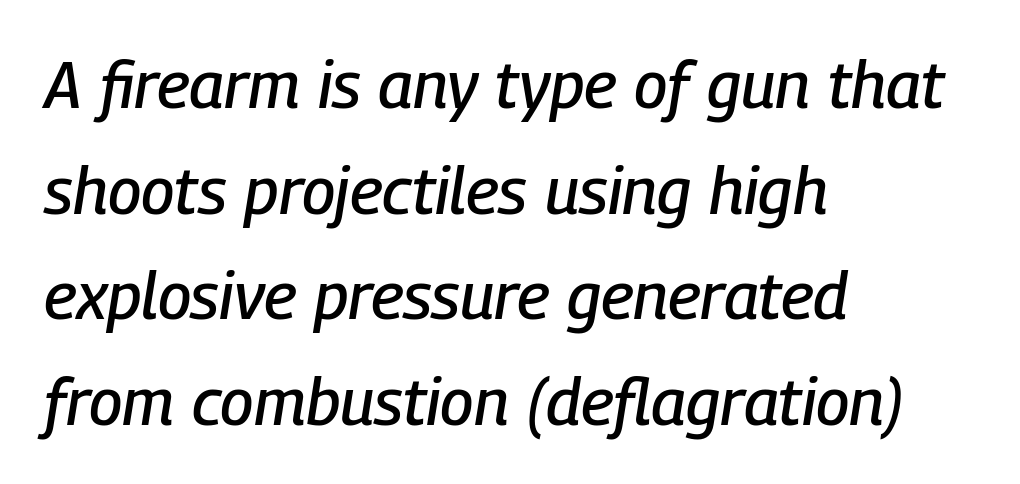
The words here are not underlined. A typesetter would call this proportional, since set widths differ per character. When letters slant like this, we call the style italic. The line texture is even and compact thanks to regular tracking. Students, observe: this is what conventionally led text looks like.
